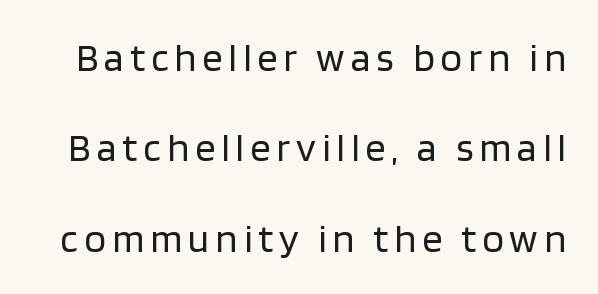
No letter is thick-stroked: the sample isn't bold. Note the varied advance widths — an 'i' is clearly narrower than an 'm'. The characters display no serif detailing; their extremities are plain. Does the leading feel generous? Absolutely, it's lavish.
